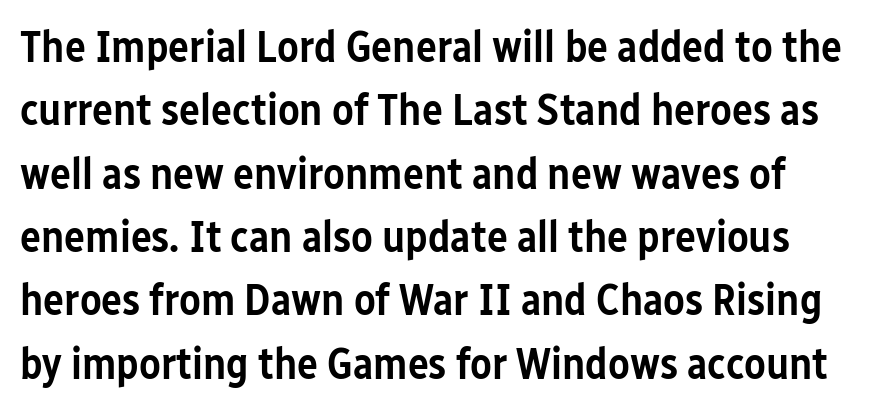
Q: Is the text bold? A: Semi-bold.
Q: Is the text italic (slanted)? A: No, it is upright.
Q: Is the typeface a serif or a sans-serif typeface? A: Sans-serif.
Q: Is the text underlined? A: No.
Q: Is the spacing between letters normal or unusually wide? A: Normal.
Q: Is the spacing between lines tight, normal or loose? A: Normal.
Q: Width (condensed, normal, or wide)? A: Condensed.
Q: Stroke contrast? A: Low.
Q: x-height? A: Medium.
Q: Monospaced? A: No.
